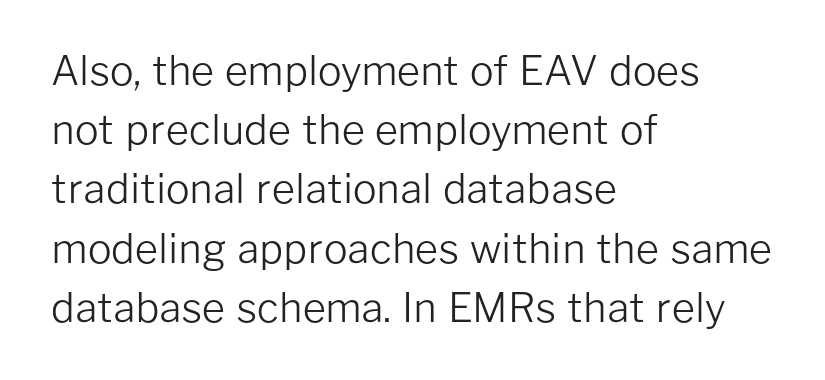
Rule under the text: the space is simply empty. Normally led — the rows are evenly, conventionally spaced. All the whitespace from short lines collects on the right. Font category for this specimen: sans-serif.
